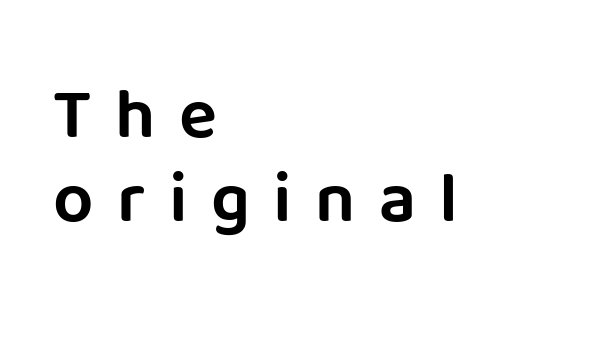
You can tell it's not italic because the verticals are truly vertical. The text block is weighted toward the left margin, trailing off unevenly rightward. Varying glyph widths throughout — classic text-font behaviour. The space directly below the letters is spotless. The type is letterspaced generously, with wide tracking.
